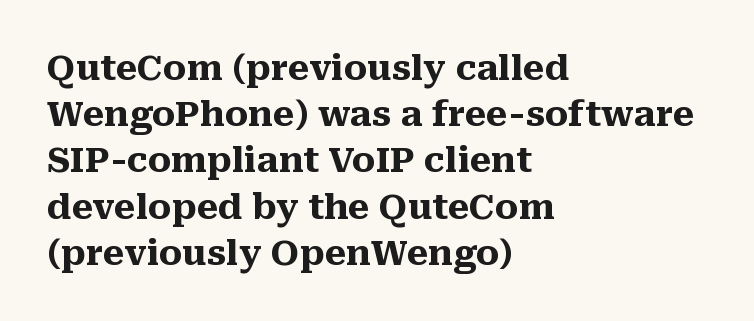
Q: Is the text bold? A: Yes.
Q: Is the text italic (slanted)? A: No, it is upright.
Q: Is the typeface a serif or a sans-serif typeface? A: Serif.
Q: Is the text underlined? A: No.
Q: How is the paragraph aligned? A: Left-aligned.
Q: Is the spacing between letters normal or unusually wide? A: Normal.
Q: Is the spacing between lines tight, normal or loose? A: Normal.
Q: Width (condensed, normal, or wide)? A: Normal.
Q: Stroke contrast? A: Medium.
Q: x-height? A: Medium.
Q: Monospaced? A: No.
